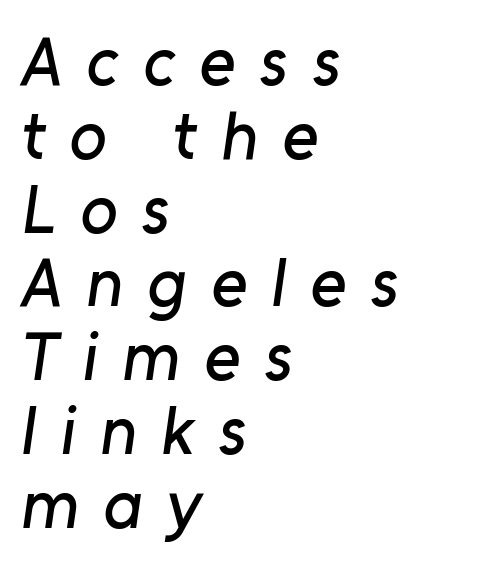
Q: Is the typeface a serif or a sans-serif typeface? A: Sans-serif.
Q: Is the text underlined? A: No.
Q: How is the paragraph aligned? A: Left-aligned.
Q: Is the spacing between letters normal or unusually wide? A: Unusually wide.
Q: Is the spacing between lines tight, normal or loose? A: Tight.
Q: Width (condensed, normal, or wide)? A: Normal.
Q: Stroke contrast? A: Low.
Q: x-height? A: Medium.
Q: Monospaced? A: No.
